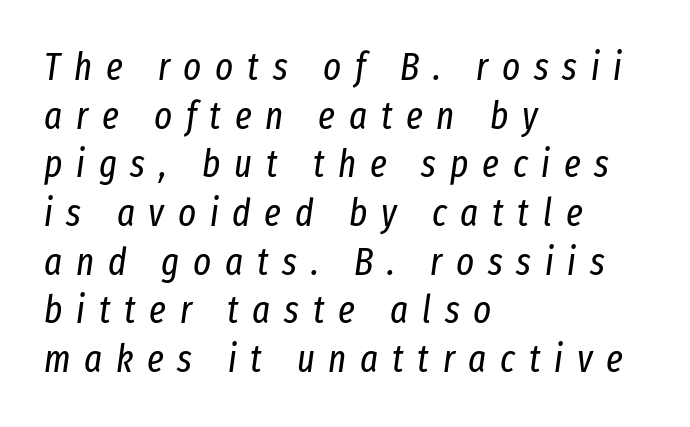
{"italic": "yes", "lean": "right", "slant_degrees": 8, "bold": "no", "weight": "regular", "width": "condensed", "stroke_contrast": "low", "x_height": "medium", "monospaced": "no", "underline": "no", "align": "left", "line_spacing": "normal", "line_spacing_ratio": 1.28, "letter_spacing": "wide", "letter_spacing_em": 0.36, "glyph_px": 38}
